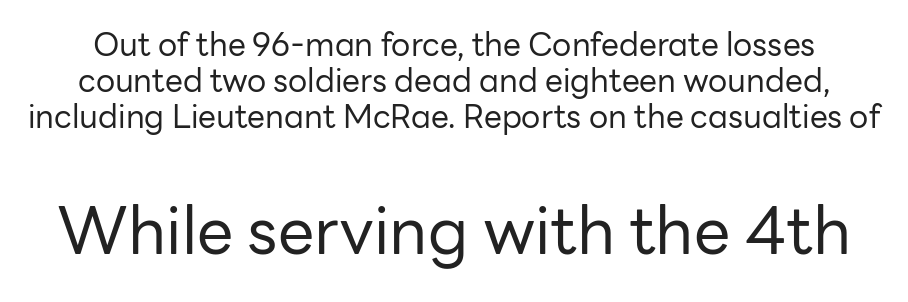
{"serif": "no", "italic": "no", "bold": "no", "weight": "regular", "width": "normal", "stroke_contrast": "low", "x_height": "medium", "monospaced": "no", "underline": "no", "line_spacing": "tight", "line_spacing_ratio": 1.12, "letter_spacing": "normal", "letter_spacing_em": 0.0, "larger_block": "second", "size_ratio": 2.03, "glyph_px": 65}
